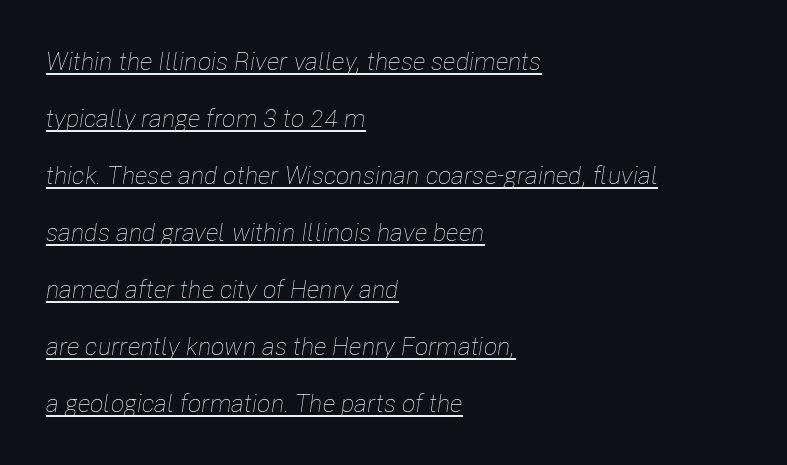
The image shows 25 px text type, italic (leaning right); set left-aligned, loose line spacing (2.28x), normal letter spacing, underlined.
